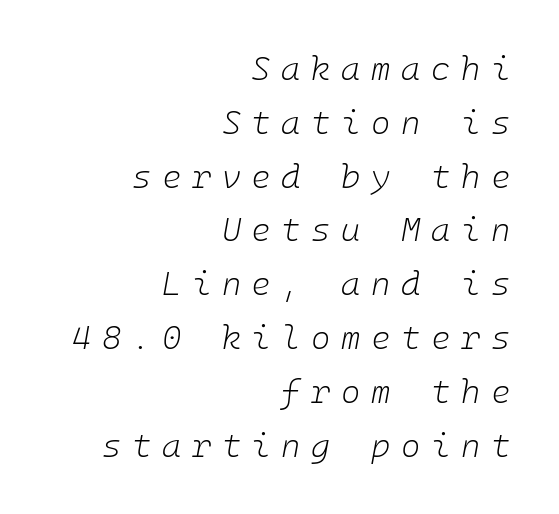
Q: Is the text bold? A: No.
Q: Is the text italic (slanted)? A: Yes, it leans right by about 10 degrees.
Q: Is the text underlined? A: No.
Q: How is the paragraph aligned? A: Right-aligned.
Q: Is the spacing between letters normal or unusually wide? A: Unusually wide.
Q: Is the spacing between lines tight, normal or loose? A: Normal.
Q: Width (condensed, normal, or wide)? A: Normal.
Q: Stroke contrast? A: Low.
Q: x-height? A: Medium.
